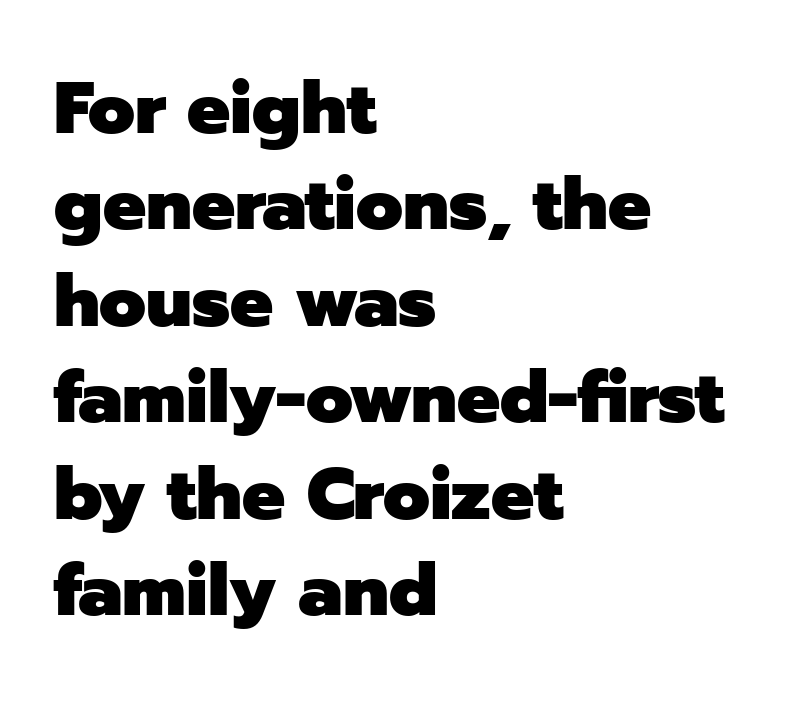
{"serif": "no", "italic": "no", "bold": "yes", "weight": "heavy", "width": "normal", "stroke_contrast": "low", "x_height": "medium", "monospaced": "no", "underline": "no", "align": "left", "line_spacing": "normal", "line_spacing_ratio": 1.34, "letter_spacing": "normal", "letter_spacing_em": 0.0, "glyph_px": 72}
